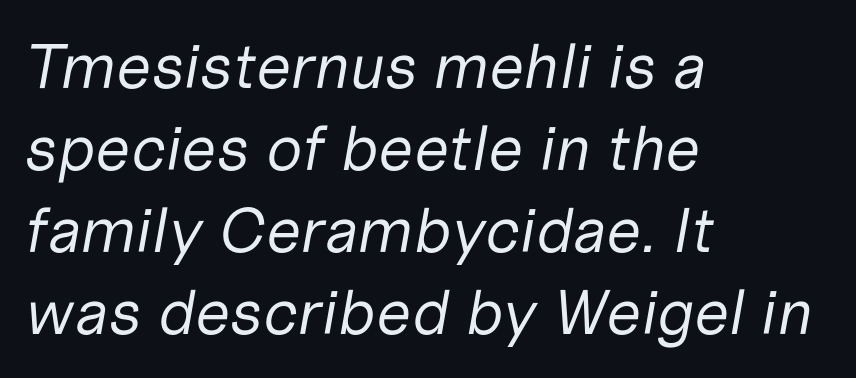
Q: Is the text bold? A: No.
Q: Is the text italic (slanted)? A: Yes, it leans right by about 10 degrees.
Q: Is the text underlined? A: No.
Q: How is the paragraph aligned? A: Left-aligned.
Q: Is the spacing between letters normal or unusually wide? A: Normal.
Q: Is the spacing between lines tight, normal or loose? A: Normal.
Q: Width (condensed, normal, or wide)? A: Normal.
Q: Stroke contrast? A: Low.
Q: x-height? A: Medium.
Q: Monospaced? A: No.
